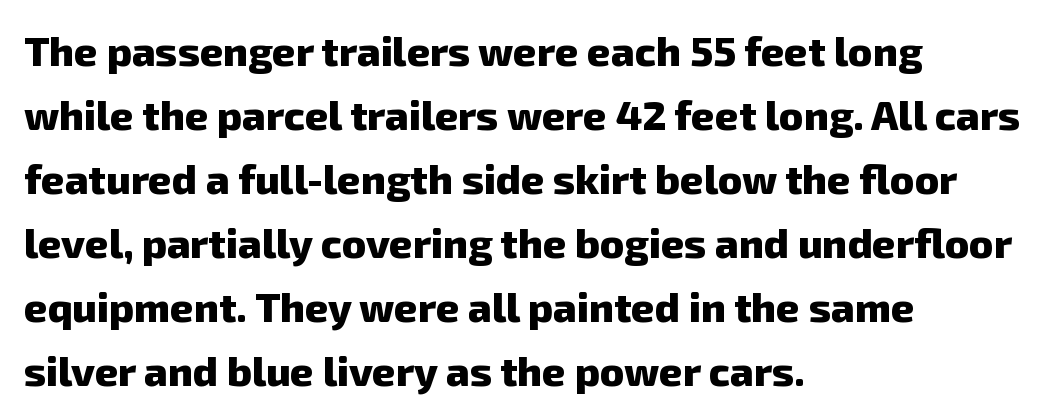
The image shows 41 px heavy sans-serif type; set left-aligned, normal line spacing (1.56x), normal letter spacing, not underlined; low stroke contrast and a medium x-height.
